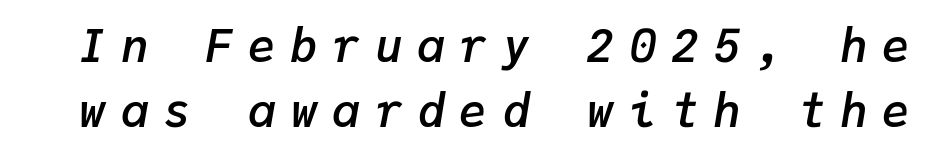
{"italic": "yes", "lean": "right", "slant_degrees": 9, "bold": "semi", "weight": "semibold", "width": "normal", "stroke_contrast": "low", "x_height": "medium", "monospaced": "yes", "underline": "no", "line_spacing": "normal", "line_spacing_ratio": 1.41, "letter_spacing": "wide", "letter_spacing_em": 0.32, "glyph_px": 46}
